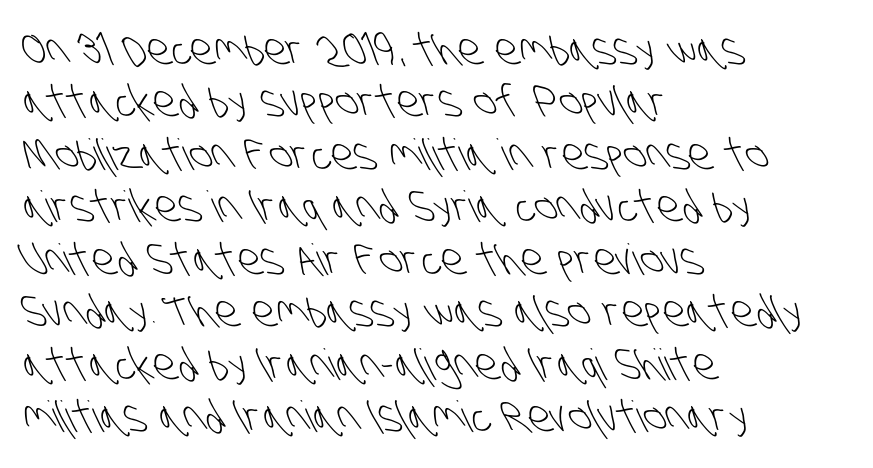
{"serif": "no", "bold": "no", "weight": "light", "width": "condensed", "stroke_contrast": "low", "x_height": "large", "monospaced": "no", "underline": "no", "align": "left", "line_spacing_ratio": 1.22, "letter_spacing": "normal", "letter_spacing_em": 0.0, "glyph_px": 43}
